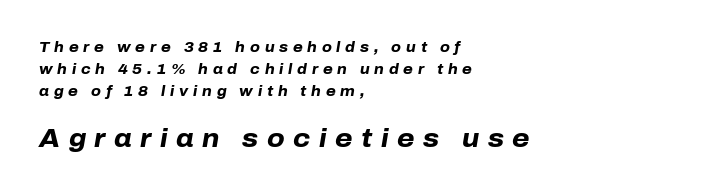
{"italic": "yes", "lean": "right", "slant_degrees": 10, "bold": "yes", "underline": "no", "align": "left", "line_spacing": "normal", "line_spacing_ratio": 1.57, "letter_spacing": "wide", "letter_spacing_em": 0.34, "larger_block": "second", "size_ratio": 1.79, "glyph_px": 25}
